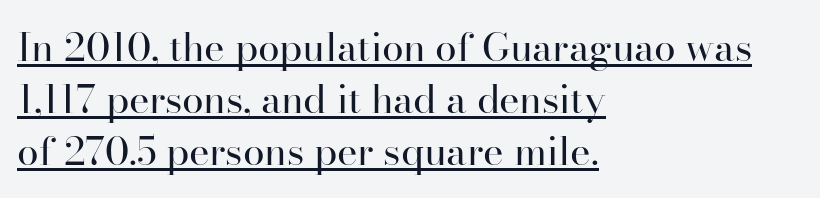
The image shows 39 px regular-weight serif type, upright; set left-aligned, normal line spacing (1.33x), normal letter spacing, underlined; high stroke contrast and a small x-height.
